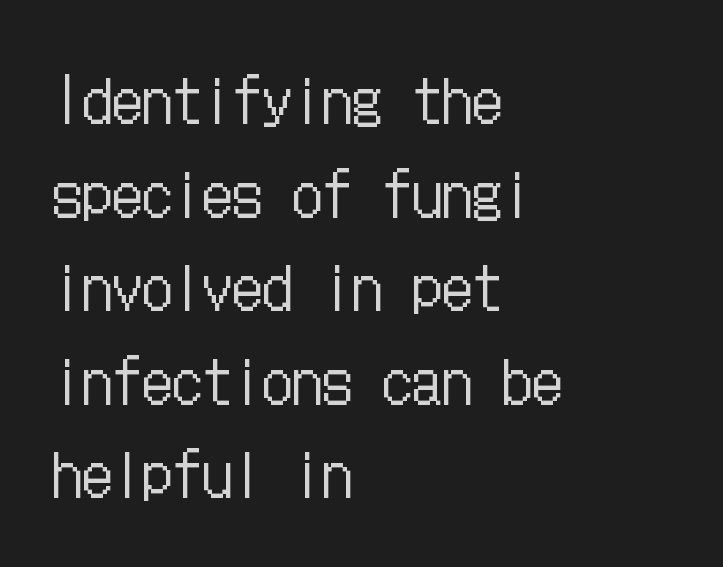
Descenders are the only things crossing below the line. Each new line begins a customary step beneath the previous one. Does extra space separate the letters? No, they use regular spacing. These lines are set flush left with a ragged right edge. Does the lettering tilt? It doesn't — this is upright.
